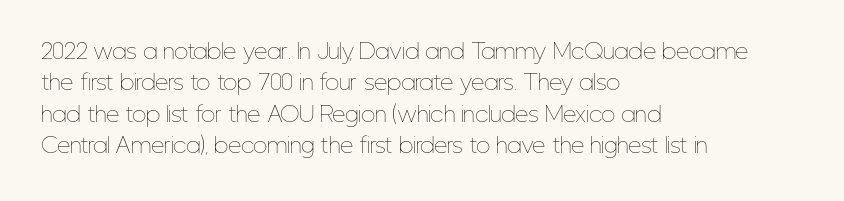
{"italic": "no", "bold": "no", "underline": "no", "align": "left", "line_spacing": "normal", "line_spacing_ratio": 1.5, "letter_spacing": "normal", "letter_spacing_em": 0.0, "glyph_px": 21}
